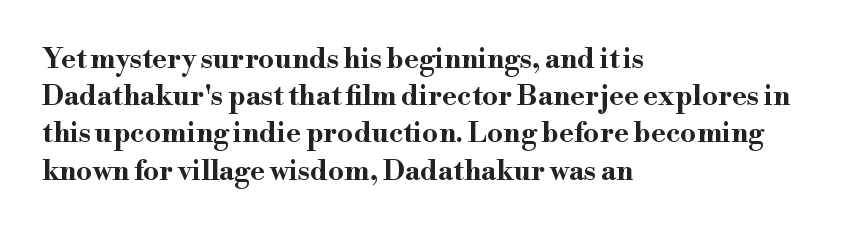
{"serif": "yes", "italic": "no", "bold": "yes", "weight": "bold", "width": "wide", "stroke_contrast": "high", "x_height": "small", "monospaced": "no", "underline": "no", "align": "left", "line_spacing": "normal", "line_spacing_ratio": 1.33, "letter_spacing": "normal", "letter_spacing_em": 0.0, "glyph_px": 28}
